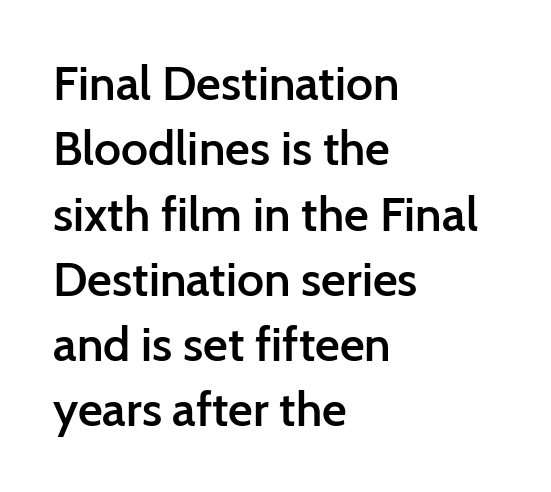
{"serif": "no", "italic": "no", "bold": "semi", "weight": "semibold", "width": "normal", "stroke_contrast": "low", "x_height": "medium", "monospaced": "no", "underline": "no", "align": "left", "line_spacing": "normal", "line_spacing_ratio": 1.36, "letter_spacing": "normal", "letter_spacing_em": 0.0, "glyph_px": 48}
